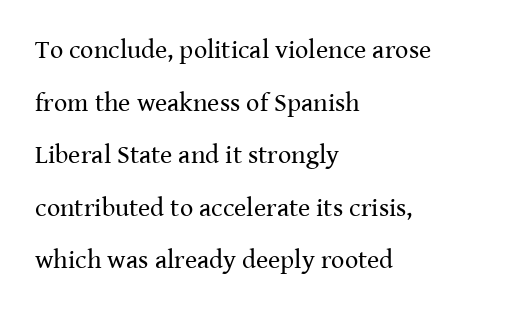
The image shows 26 px text type, upright; set left-aligned, loose line spacing (2.02x), normal letter spacing, not underlined.
